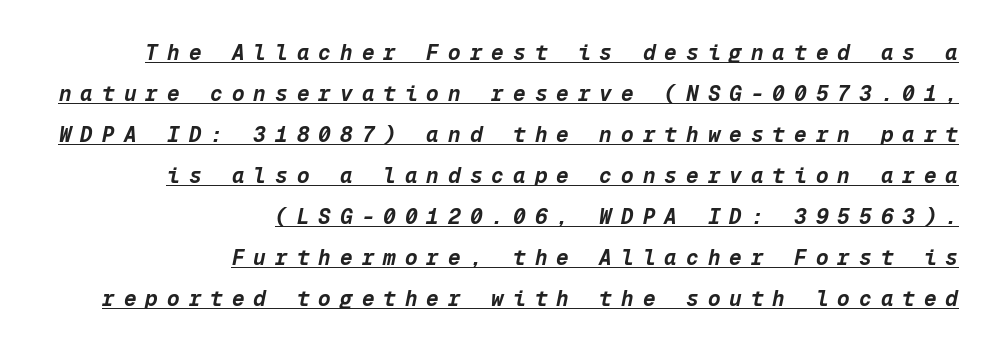
Q: Is the text bold? A: Yes.
Q: Is the text italic (slanted)? A: Yes, it leans right by about 12 degrees.
Q: Is the text underlined? A: Yes.
Q: How is the paragraph aligned? A: Right-aligned.
Q: Is the spacing between letters normal or unusually wide? A: Unusually wide.
Q: Is the spacing between lines tight, normal or loose? A: Loose.
